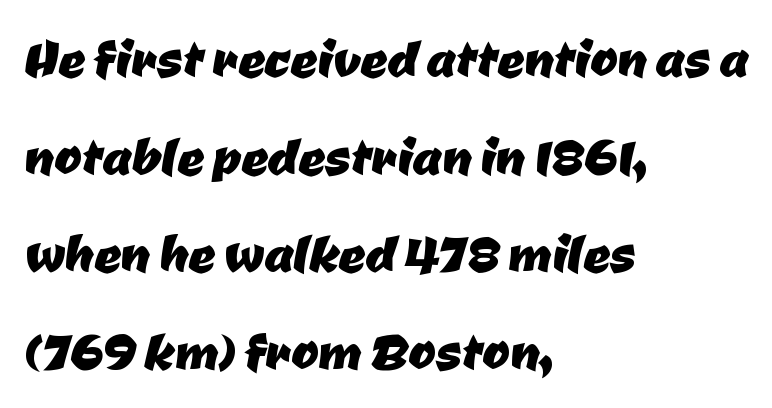
{"serif": "no", "width": "normal", "stroke_contrast": "low", "x_height": "medium", "monospaced": "no", "underline": "no", "align": "left", "line_spacing": "normal", "line_spacing_ratio": 1.48, "letter_spacing": "normal", "letter_spacing_em": 0.0, "glyph_px": 66}
